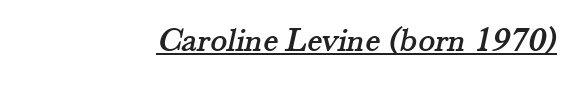
What decoration does the sample have? An underline. The characters display serif detailing at their extremities. Note the varied advance widths — an 'i' is clearly narrower than an 'm'. Short note: letters normally spaced.
